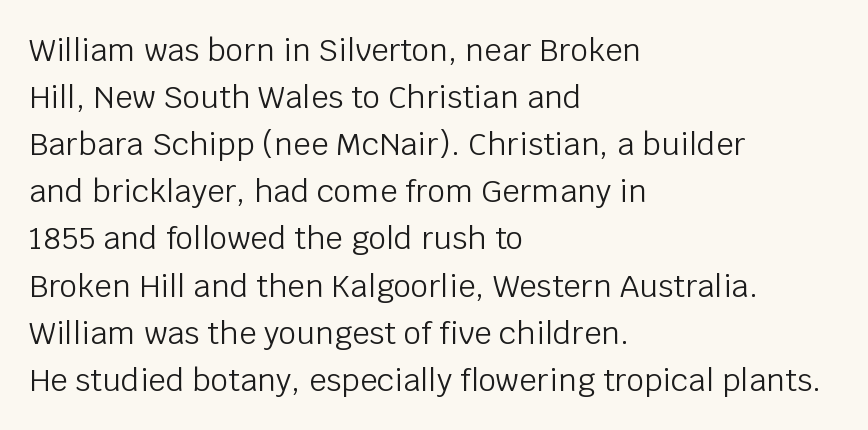
Alignment: flush left. A sans-serif font was chosen for this passage. The letterforms sit at book weight or below. Glyph-to-glyph distance matches everyday printed text. Decoration check: the copy has no underline. The line-height multiplier appears to be the usual default.
